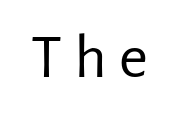
{"serif": "no", "italic": "no", "bold": "no", "weight": "regular", "width": "normal", "stroke_contrast": "low", "x_height": "medium", "monospaced": "no", "underline": "no", "glyph_px": 63}
